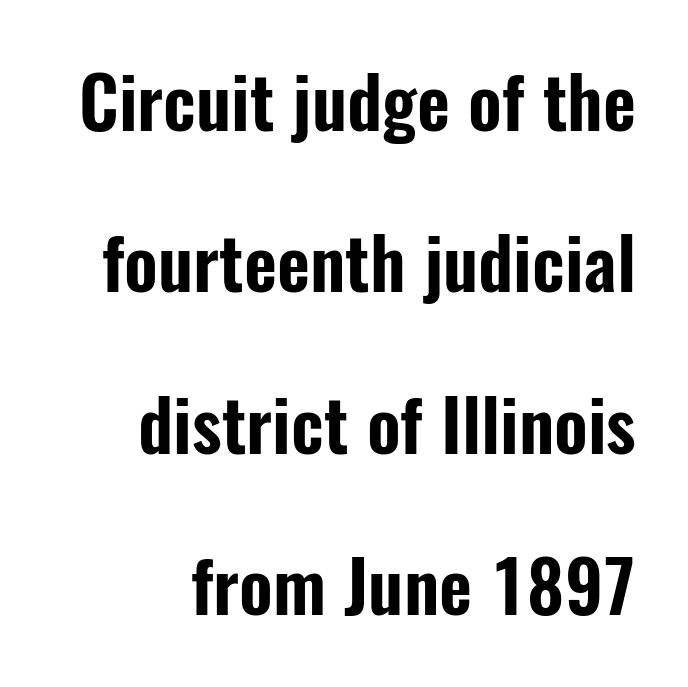
The passage shown is typed in a proportional face where columns would drift. Bare-footed words on every line. Between one letter and the next there's only the usual sliver of space. Letterform terminals end flat and unadorned throughout the passage.
